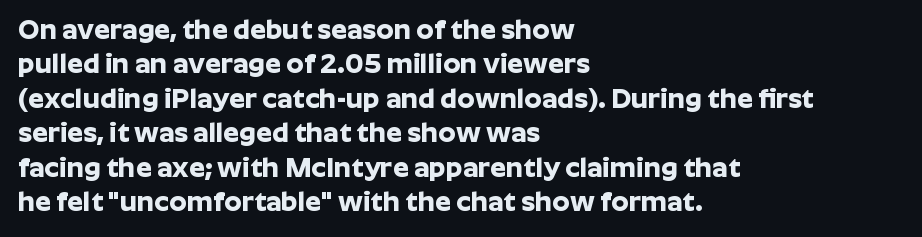
Q: Is the text bold? A: Yes.
Q: Is the text italic (slanted)? A: No, it is upright.
Q: Is the typeface a serif or a sans-serif typeface? A: Sans-serif.
Q: Is the text underlined? A: No.
Q: How is the paragraph aligned? A: Left-aligned.
Q: Is the spacing between letters normal or unusually wide? A: Normal.
Q: Width (condensed, normal, or wide)? A: Normal.
Q: Stroke contrast? A: Low.
Q: x-height? A: Medium.
Q: Monospaced? A: No.
